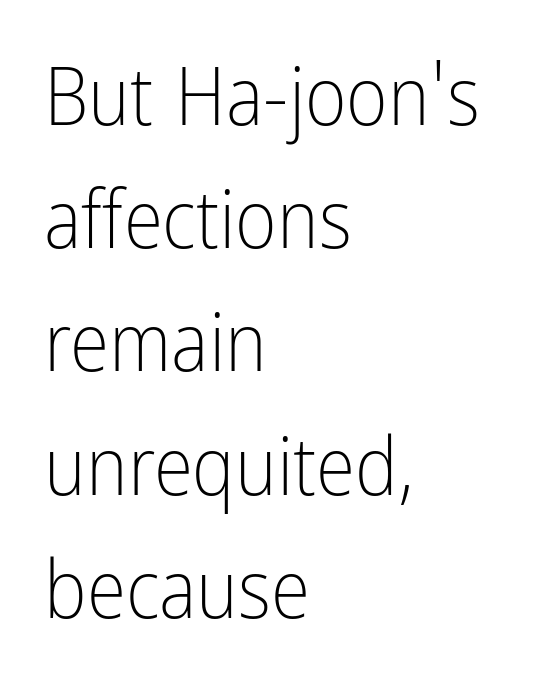
{"serif": "no", "italic": "no", "bold": "no", "weight": "light", "width": "condensed", "stroke_contrast": "low", "x_height": "medium", "monospaced": "no", "underline": "no", "align": "left", "line_spacing": "normal", "line_spacing_ratio": 1.54, "letter_spacing": "normal", "letter_spacing_em": 0.0, "glyph_px": 80}
